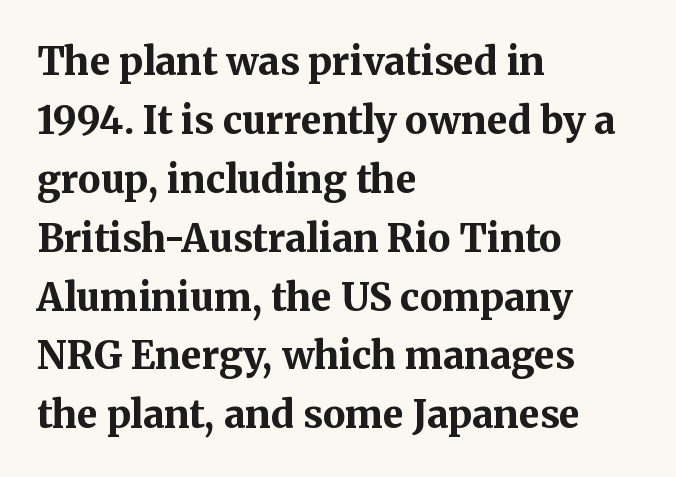
{"serif": "yes", "italic": "no", "bold": "yes", "weight": "bold", "width": "normal", "stroke_contrast": "medium", "x_height": "medium", "monospaced": "no", "underline": "no", "align": "left", "line_spacing": "normal", "line_spacing_ratio": 1.55, "letter_spacing": "normal", "letter_spacing_em": 0.0, "glyph_px": 38}
